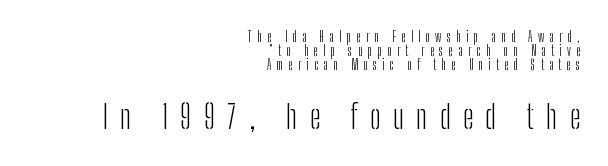
Line ends are locked; line starts wander. The strip under each line holds only bare page. The tracking jumps out immediately: characters are airy and widely separated. Each letter keeps its own natural width here, so spacing adapts to shape.
